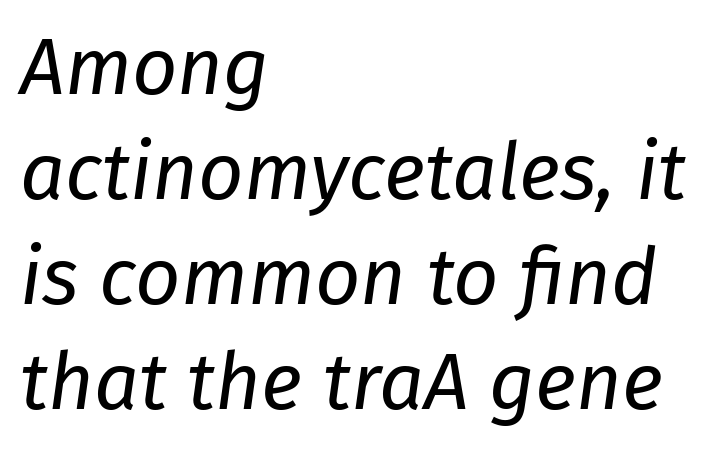
The weight would be labelled regular, book, light, or lighter still. The face used here has a pronounced slope to its letters. Each new line begins a customary step beneath the previous one. In terms of letterspacing, this is plain default setting. A typesetter would call this proportional, since set widths differ per character.
